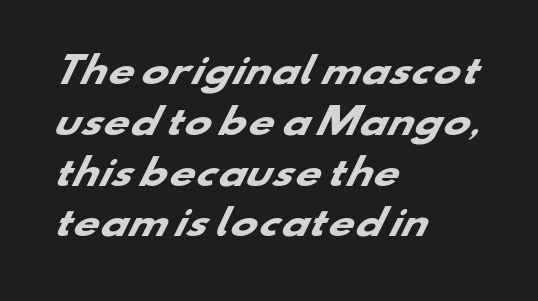
The image shows 36 px heavy, wide sans-serif type; set left-aligned, normal line spacing (1.41x), normal letter spacing, not underlined; low stroke contrast and a small x-height.
